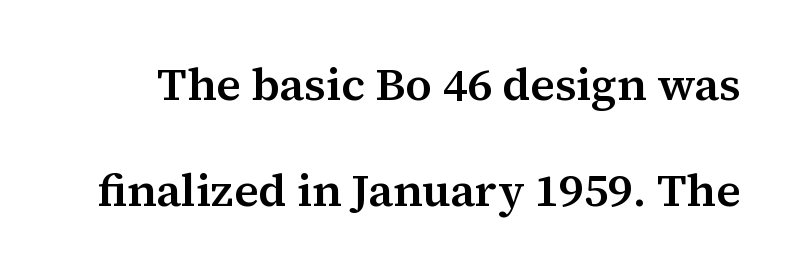
The horizontal fit of the characters is conventional and even. The typeface chosen for these lines features serifs. Ascenders rise straight up at ninety degrees. Varying glyph widths throughout — classic text-font behaviour. The foot of each line stays bare and open.
